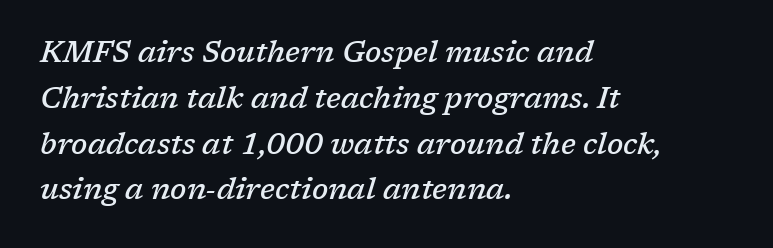
The image shows 29 px semibold serif type, italic (leaning right); set left-aligned, normal line spacing (1.58x), normal letter spacing, not underlined; low stroke contrast and a medium x-height.
